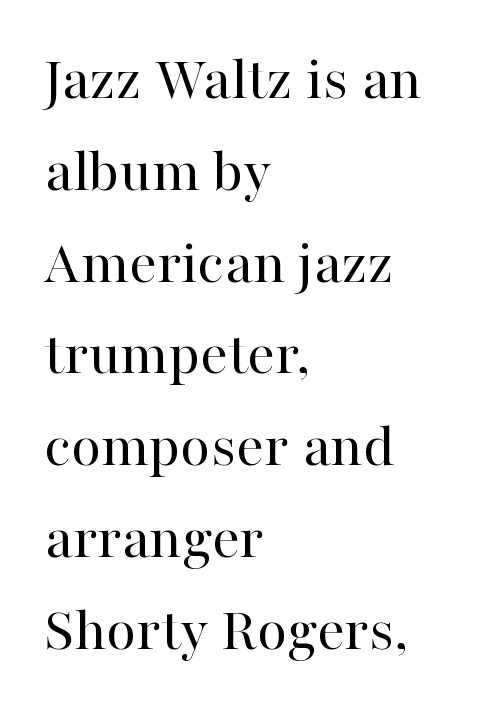
{"serif": "yes", "italic": "no", "bold": "no", "weight": "regular", "width": "normal", "stroke_contrast": "high", "x_height": "medium", "monospaced": "no", "underline": "no", "align": "left", "line_spacing": "normal", "line_spacing_ratio": 1.48, "letter_spacing": "normal", "letter_spacing_em": 0.0, "glyph_px": 62}
